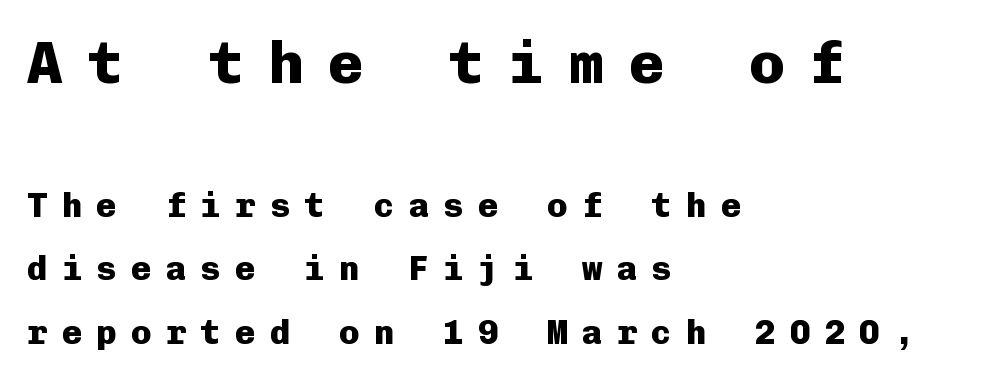
The image shows 59 px heavy sans-serif type, upright, monospaced; set left-aligned, line spacing 1.87x, unusually wide letter spacing (+0.42 em), not underlined; the first (top) block is 1.74x larger; low stroke contrast and a medium x-height.
